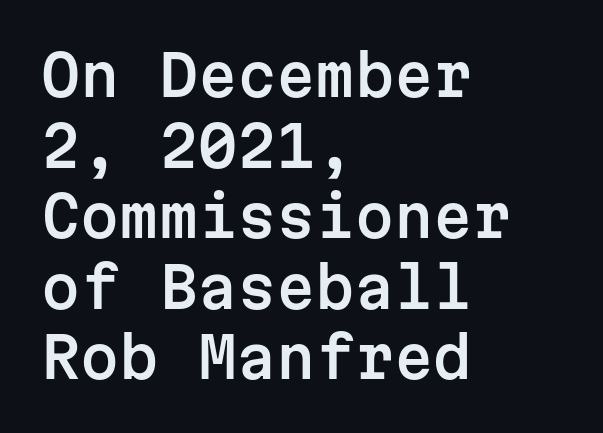
Q: Is the text italic (slanted)? A: No, it is upright.
Q: Is the typeface a serif or a sans-serif typeface? A: Sans-serif.
Q: Is the text underlined? A: No.
Q: How is the paragraph aligned? A: Left-aligned.
Q: Is the spacing between letters normal or unusually wide? A: Normal.
Q: Is the spacing between lines tight, normal or loose? A: Normal.
Q: Width (condensed, normal, or wide)? A: Normal.
Q: Stroke contrast? A: Low.
Q: x-height? A: Medium.
Q: Monospaced? A: Yes.
